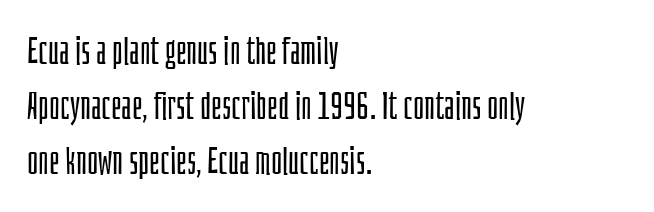
When letters stand straight like this, we call the style roman or upright. The text block is weighted toward the left margin, trailing off unevenly rightward. Normally led — the rows are evenly, conventionally spaced. The rendering uses natural spacing where letterforms have individual widths. Classification — sans serif. Descenders hang freely into open space.
